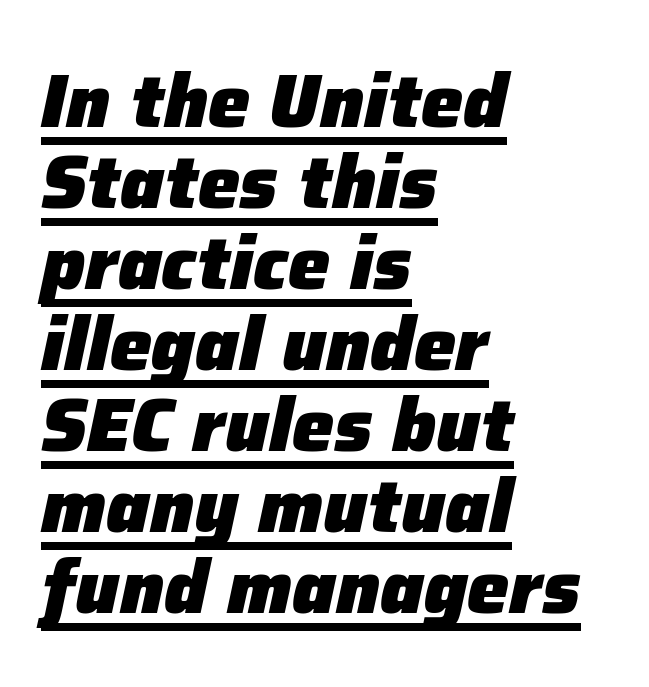
Q: Is the text bold? A: Yes.
Q: Is the text italic (slanted)? A: Yes, it leans right by about 12 degrees.
Q: Is the text underlined? A: Yes.
Q: How is the paragraph aligned? A: Left-aligned.
Q: Is the spacing between letters normal or unusually wide? A: Normal.
Q: Is the spacing between lines tight, normal or loose? A: Tight.
Q: Width (condensed, normal, or wide)? A: Normal.
Q: Stroke contrast? A: Low.
Q: x-height? A: Medium.
Q: Monospaced? A: No.
